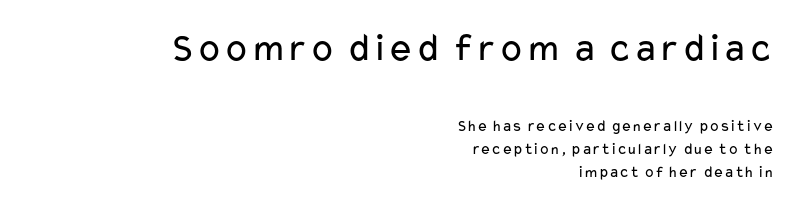
{"serif": "no", "italic": "no", "bold": "no", "weight": "regular", "width": "wide", "stroke_contrast": "low", "x_height": "medium", "monospaced": "no", "underline": "no", "align": "right", "line_spacing": "normal", "line_spacing_ratio": 1.44, "letter_spacing": "normal", "letter_spacing_em": 0.0, "larger_block": "first", "size_ratio": 2.5, "glyph_px": 40}
